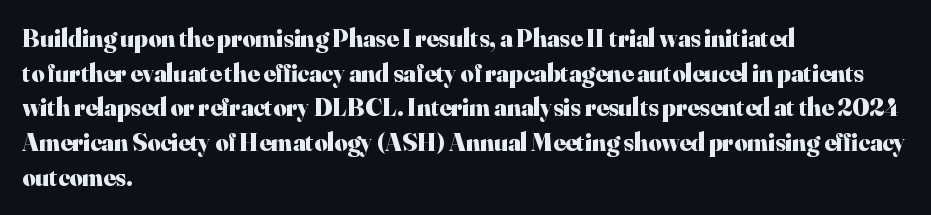
{"italic": "no", "bold": "yes", "underline": "no", "align": "left", "line_spacing": "normal", "line_spacing_ratio": 1.39, "letter_spacing": "normal", "letter_spacing_em": 0.0, "glyph_px": 25}
